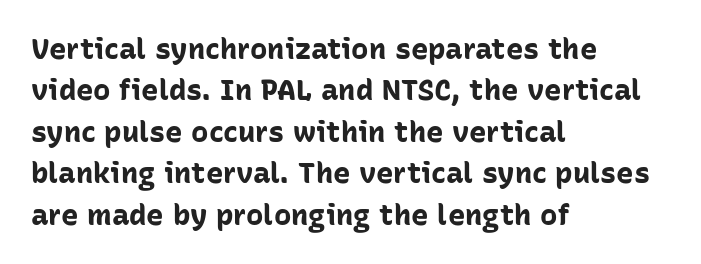
Q: Is the text bold? A: Yes.
Q: Is the text italic (slanted)? A: No, it is upright.
Q: Is the typeface a serif or a sans-serif typeface? A: Sans-serif.
Q: Is the text underlined? A: No.
Q: How is the paragraph aligned? A: Left-aligned.
Q: Is the spacing between letters normal or unusually wide? A: Normal.
Q: Is the spacing between lines tight, normal or loose? A: Normal.
Q: Width (condensed, normal, or wide)? A: Normal.
Q: Stroke contrast? A: Low.
Q: x-height? A: Medium.
Q: Monospaced? A: No.
